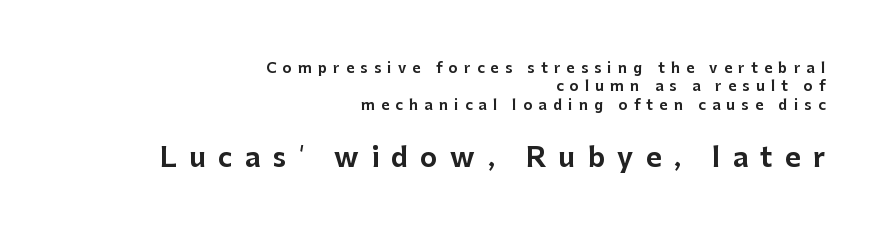
{"italic": "no", "underline": "no", "align": "right", "line_spacing": "normal", "line_spacing_ratio": 1.32, "letter_spacing": "wide", "letter_spacing_em": 0.45, "larger_block": "second", "size_ratio": 1.93, "glyph_px": 27}
